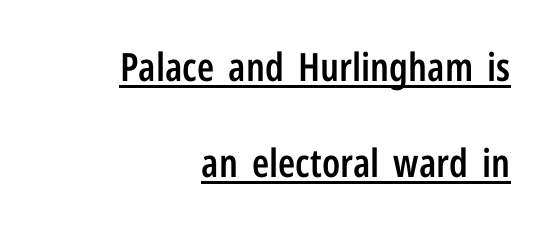
{"serif": "no", "italic": "no", "bold": "semi", "weight": "semibold", "width": "condensed", "stroke_contrast": "low", "x_height": "medium", "monospaced": "no", "underline": "yes", "align": "right", "line_spacing": "loose", "line_spacing_ratio": 2.46, "letter_spacing": "normal", "letter_spacing_em": 0.0, "glyph_px": 39}
